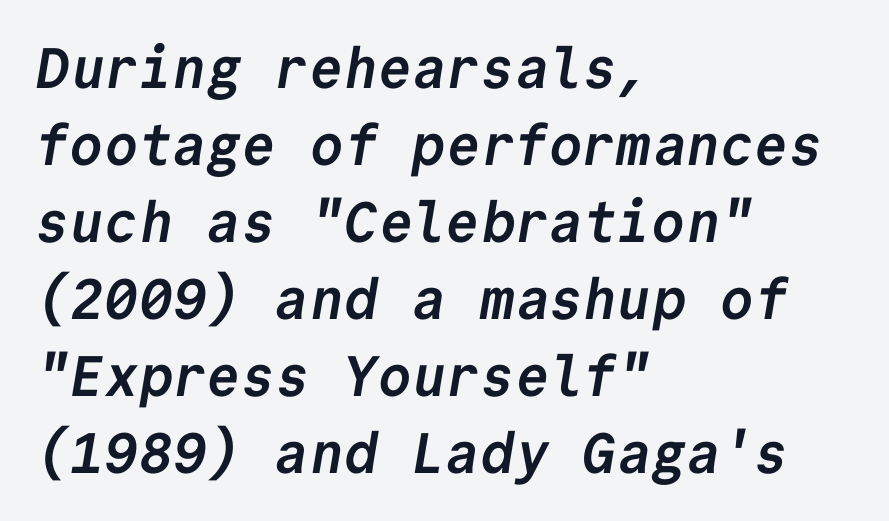
Q: Is the text bold? A: Yes.
Q: Is the typeface a serif or a sans-serif typeface? A: Sans-serif.
Q: Is the text underlined? A: No.
Q: How is the paragraph aligned? A: Left-aligned.
Q: Is the spacing between letters normal or unusually wide? A: Normal.
Q: Is the spacing between lines tight, normal or loose? A: Normal.
Q: Width (condensed, normal, or wide)? A: Normal.
Q: Stroke contrast? A: Low.
Q: x-height? A: Medium.
Q: Monospaced? A: Yes.
